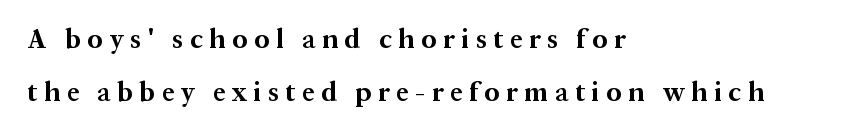
The image shows 27 px bold type, upright; set left-aligned, loose line spacing (1.96x), unusually wide letter spacing (+0.25 em), not underlined.
